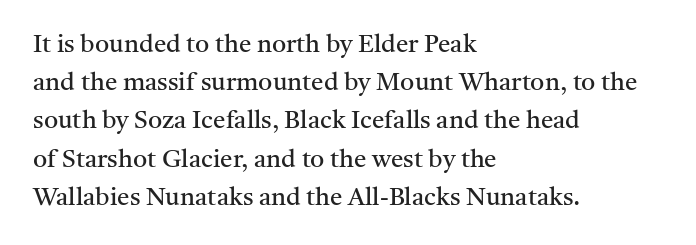
The image shows 25 px text type, upright; set left-aligned, normal line spacing (1.53x), normal letter spacing, not underlined.
